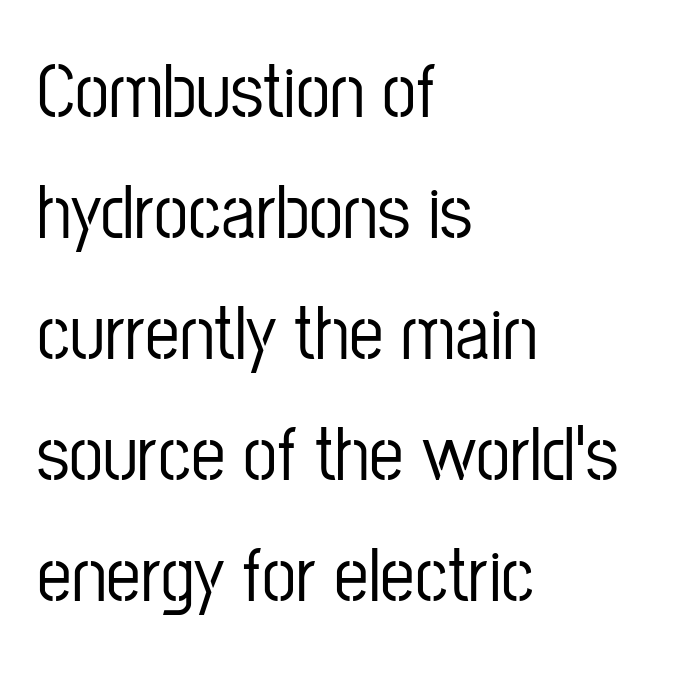
{"serif": "no", "italic": "no", "width": "condensed", "stroke_contrast": "low", "x_height": "medium", "monospaced": "no", "underline": "no", "align": "left", "line_spacing": "normal", "line_spacing_ratio": 1.57, "letter_spacing": "normal", "letter_spacing_em": 0.0, "glyph_px": 77}
